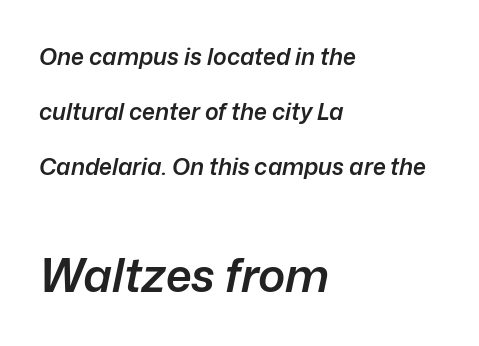
The image shows 46 px semibold type, italic (leaning right); set left-aligned, loose line spacing (2.39x), normal letter spacing, not underlined; the second (bottom) block is 2.0x larger; low stroke contrast and a medium x-height.
